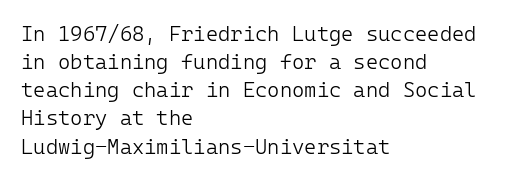
The image shows 21 px text type, upright; set left-aligned, normal line spacing (1.34x), normal letter spacing, not underlined.
